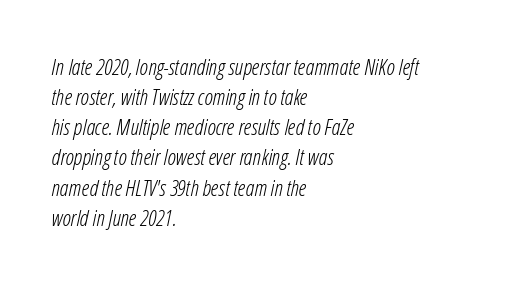
The image shows 22 px text type, italic (leaning right); set left-aligned, normal line spacing (1.37x), normal letter spacing, not underlined.
